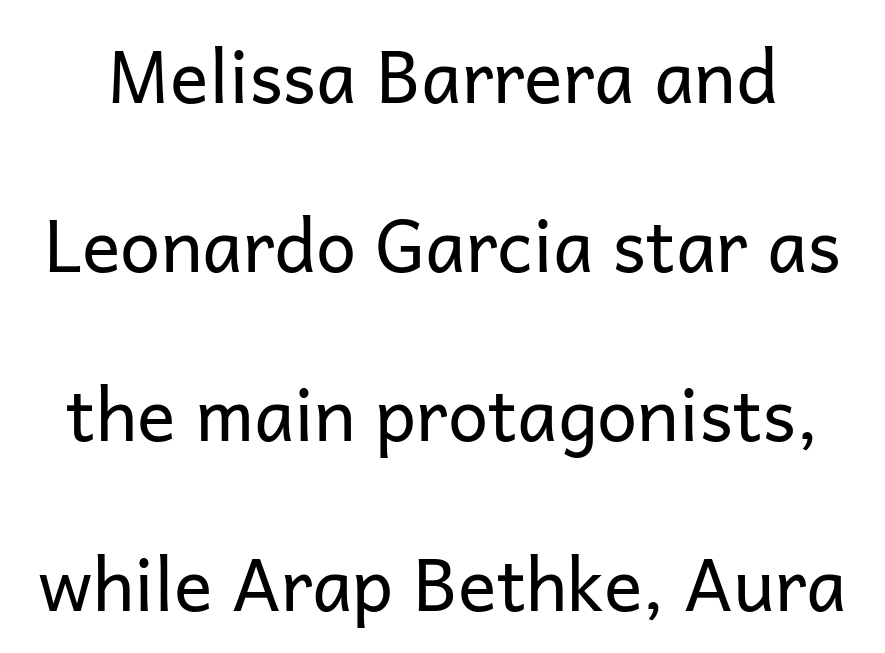
Is this a fixed-width face? No — the glyphs have proportional, varying widths. This sample uses plain, unmodified letter spacing. Type without underlining. The lettering stays uniformly vertical, giving the passage a roman look.
